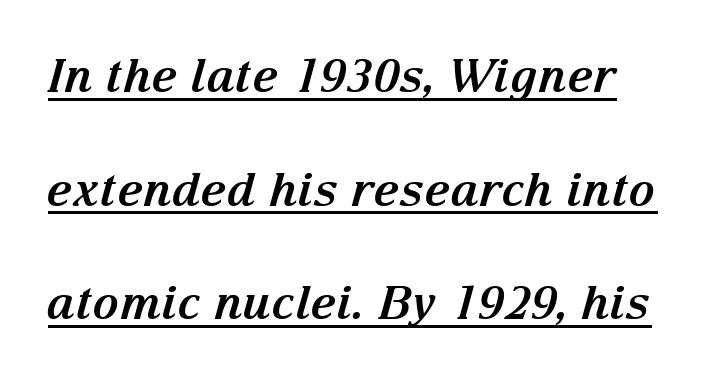
The image shows 46 px bold serif type, italic (leaning right); set loose line spacing (2.47x), normal letter spacing, underlined; medium stroke contrast and a medium x-height.
